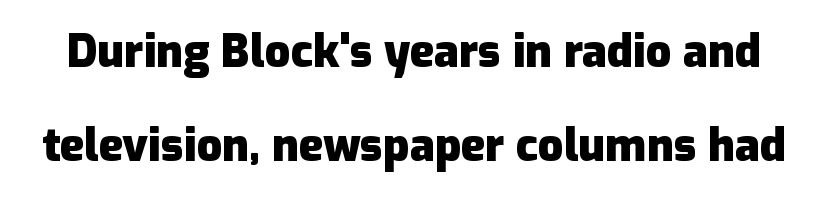
Q: Is the text bold? A: Yes.
Q: Is the text italic (slanted)? A: No, it is upright.
Q: Is the typeface a serif or a sans-serif typeface? A: Sans-serif.
Q: Is the text underlined? A: No.
Q: Is the spacing between letters normal or unusually wide? A: Normal.
Q: Is the spacing between lines tight, normal or loose? A: Loose.
Q: Width (condensed, normal, or wide)? A: Normal.
Q: Stroke contrast? A: Low.
Q: x-height? A: Medium.
Q: Monospaced? A: No.
